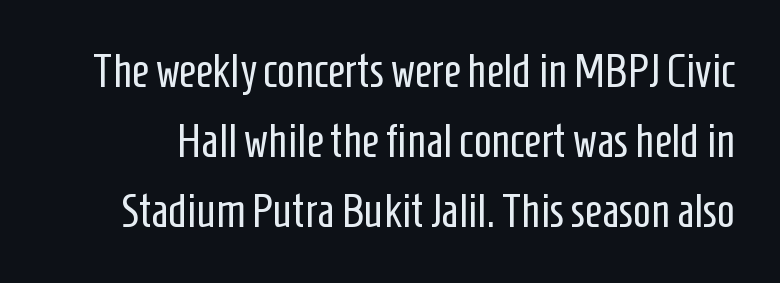
{"serif": "no", "italic": "no", "bold": "no", "weight": "regular", "width": "condensed", "stroke_contrast": "low", "x_height": "medium", "monospaced": "no", "underline": "no", "line_spacing": "normal", "line_spacing_ratio": 1.49, "letter_spacing": "normal", "letter_spacing_em": 0.0, "glyph_px": 47}
